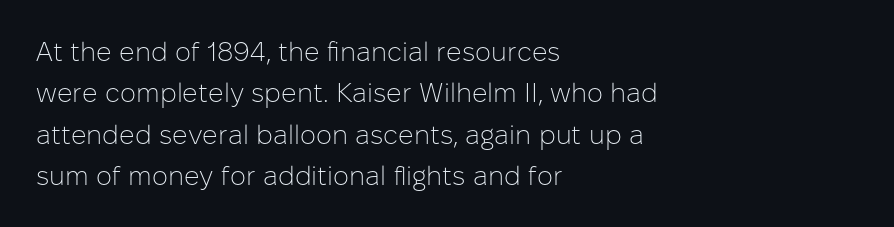
In terms of leading, this rendering sits right in the middle. The lettering stays uniformly vertical, giving the passage a roman look. Decoration check: the copy has no underline. The passage shown is not bold in any degree. How are the letters spaced? Ordinarily, with no added tracking.
